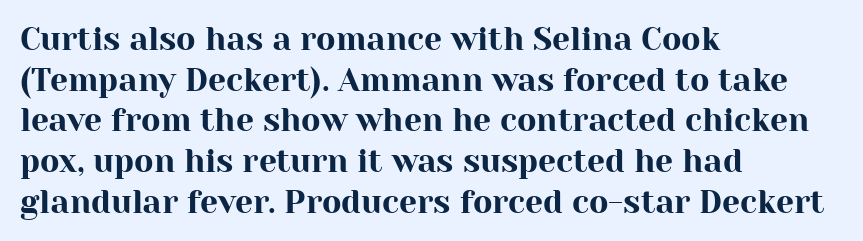
The image shows 32 px serif type, upright; set left-aligned, normal line spacing (1.27x), normal letter spacing, not underlined; high stroke contrast and a medium x-height.
